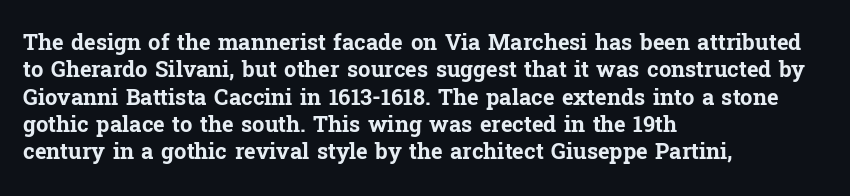
Chunky letters — that's bold for sure. Caption: standard tracking, unaltered. Descenders are the only things crossing below the line. Typeset ragged right — the left edge is the straight one. The letters stand upright; this is a roman face.
